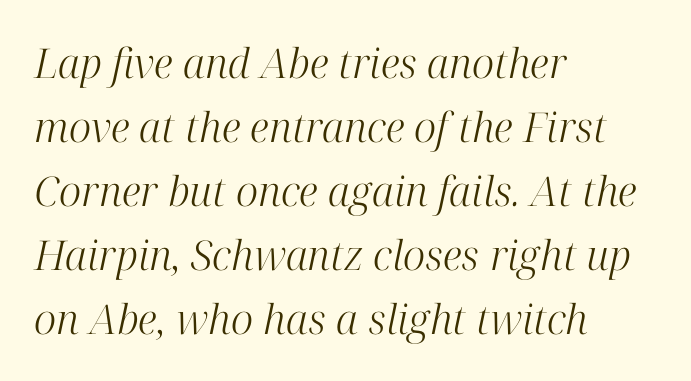
The image shows 41 px light serif type, italic (leaning right); set left-aligned, normal line spacing (1.56x), normal letter spacing, not underlined; high stroke contrast and a medium x-height.
